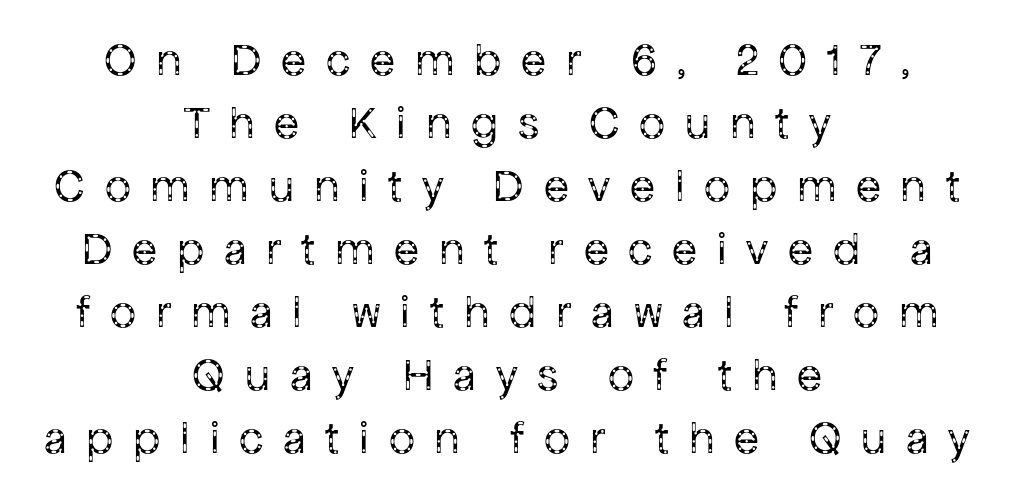
The image shows 46 px regular-weight sans-serif type, upright; set centered, normal line spacing (1.37x), unusually wide letter spacing (+0.43 em), not underlined; low stroke contrast and a medium x-height.
